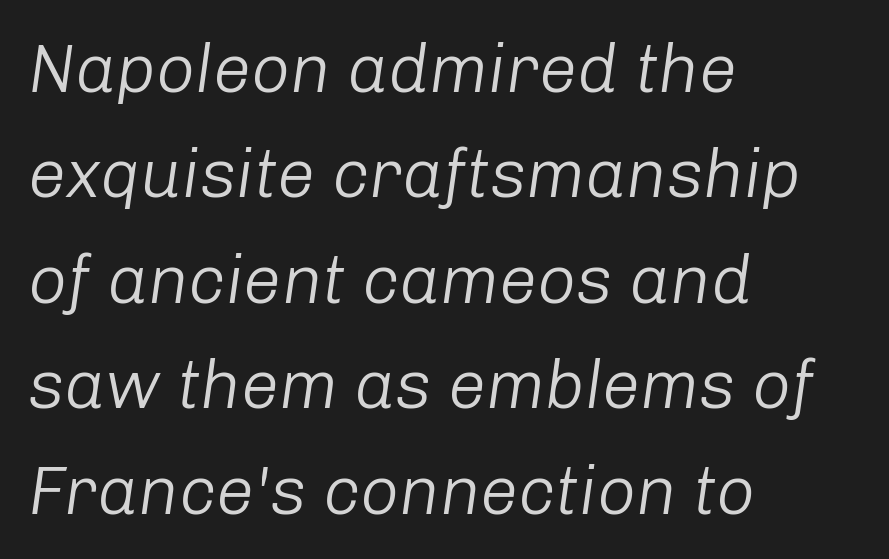
The image shows 68 px light type, italic (leaning right); set left-aligned, normal line spacing (1.55x), normal letter spacing, not underlined; low stroke contrast and a medium x-height.
